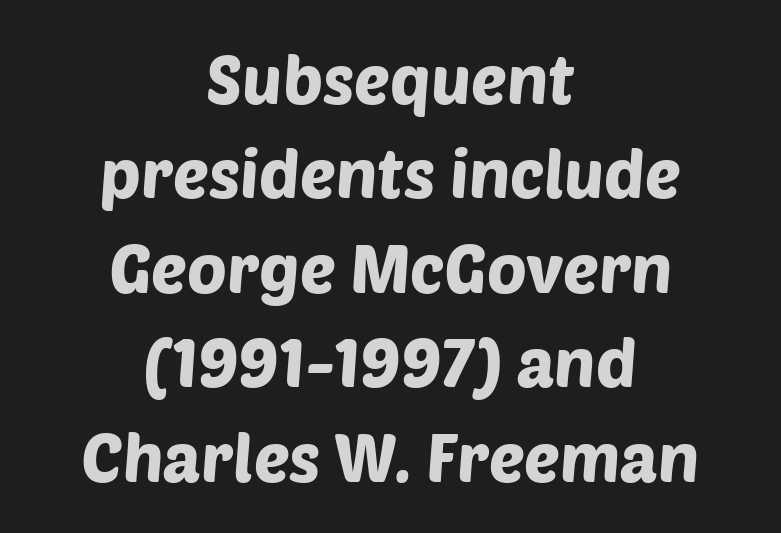
The image shows 67 px sans-serif type; set centered, normal line spacing (1.41x), normal letter spacing, not underlined; low stroke contrast and a large x-height.
